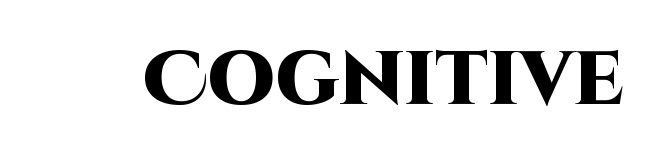
The passage shown is typed in a proportional face where columns would drift. You can tell it's not italic because the verticals are truly vertical. Lines of text with bare space underneath. Heft: maximum for text — a bold.
